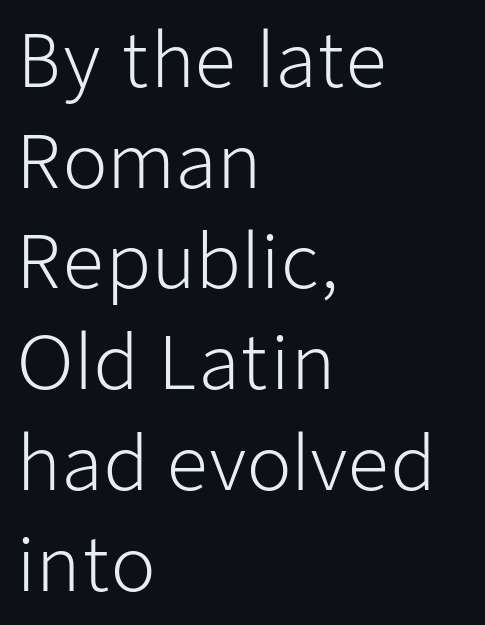
The image shows 73 px light sans-serif type, upright; set left-aligned, normal line spacing (1.38x), normal letter spacing, not underlined; low stroke contrast and a medium x-height.
